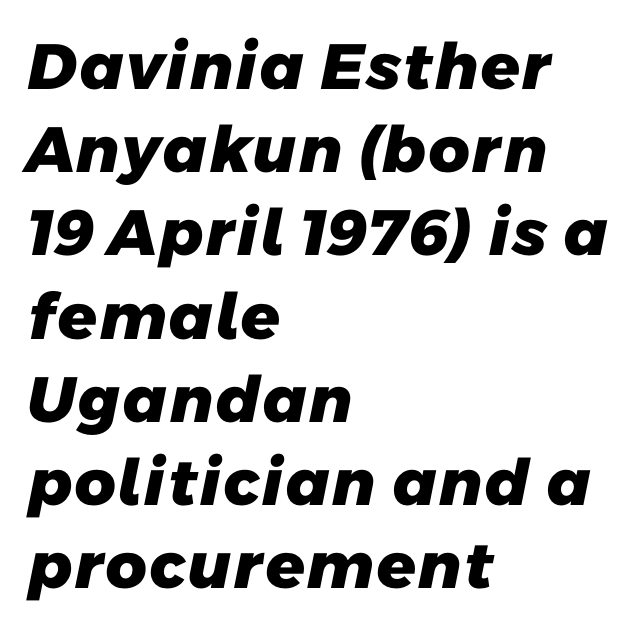
{"serif": "no", "bold": "yes", "weight": "heavy", "width": "normal", "stroke_contrast": "low", "x_height": "medium", "monospaced": "no", "underline": "no", "align": "left", "line_spacing": "normal", "line_spacing_ratio": 1.3, "letter_spacing": "normal", "letter_spacing_em": 0.0, "glyph_px": 64}
